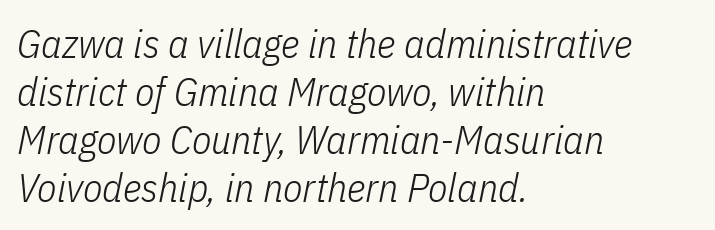
The image shows 40 px light, condensed type, italic (leaning right); set left-aligned, line spacing 1.2x, normal letter spacing, not underlined; low stroke contrast and a medium x-height.
